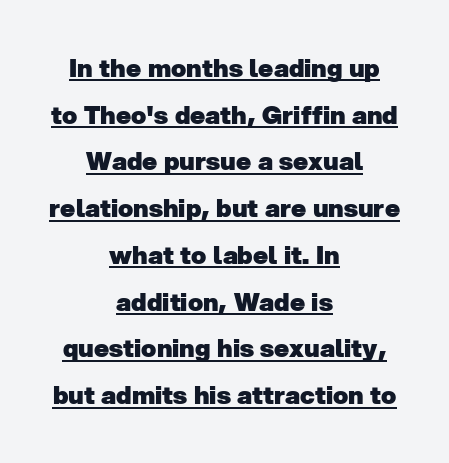
The image shows 25 px bold type; set centered, line spacing 1.87x, normal letter spacing, underlined.
